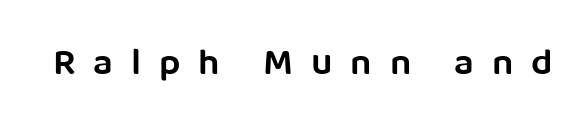
{"serif": "no", "italic": "no", "bold": "semi", "weight": "semibold", "width": "normal", "stroke_contrast": "low", "x_height": "large", "monospaced": "no", "underline": "no", "letter_spacing": "wide", "letter_spacing_em": 0.47, "glyph_px": 38}
